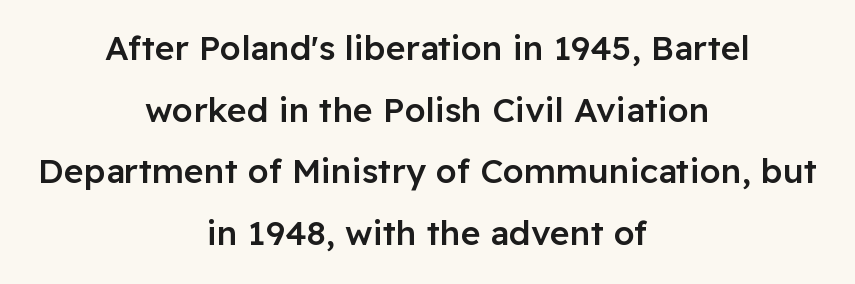
{"serif": "no", "italic": "no", "bold": "semi", "weight": "semibold", "width": "normal", "stroke_contrast": "low", "x_height": "medium", "monospaced": "no", "underline": "no", "align": "center", "line_spacing_ratio": 1.81, "letter_spacing": "normal", "letter_spacing_em": 0.0, "glyph_px": 34}
